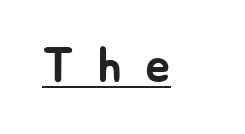
Q: Is the text italic (slanted)? A: No, it is upright.
Q: Is the typeface a serif or a sans-serif typeface? A: Sans-serif.
Q: Is the text underlined? A: Yes.
Q: Is the spacing between letters normal or unusually wide? A: Unusually wide.
Q: Width (condensed, normal, or wide)? A: Normal.
Q: Stroke contrast? A: Low.
Q: x-height? A: Medium.
Q: Monospaced? A: No.
